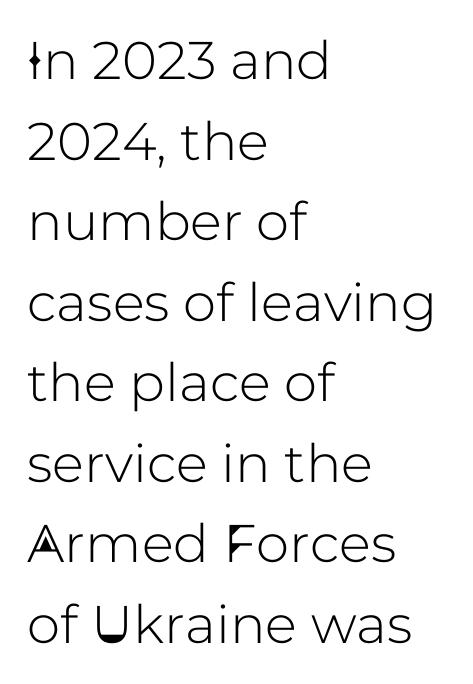
What kind of face is this? One without serifs — a sans. Alignment: flush left. Is the letter spacing exaggerated? No — it looks like the ordinary default. Any mark beneath the type? The region is blank. Normally led — the rows are evenly, conventionally spaced.
